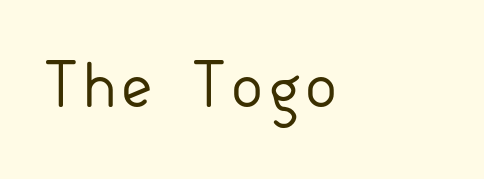
The image shows 59 px regular-weight sans-serif type, upright; set normal letter spacing, not underlined; low stroke contrast and a small x-height.
